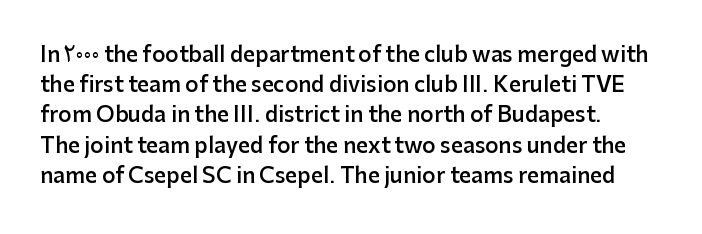
The block of text has a typical density, with ordinary space between rows. I'd describe the lettering as semibold — firm but not a full bold. A bare baseline throughout the passage. Letter spacing: default. Rendered with straight, roman letterforms.
